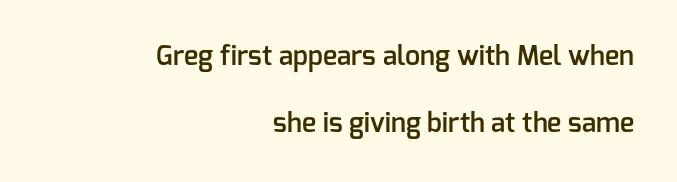
Q: Is the text bold? A: Semi-bold.
Q: Is the text italic (slanted)? A: No, it is upright.
Q: Is the text underlined? A: No.
Q: How is the paragraph aligned? A: Right-aligned.
Q: Is the spacing between letters normal or unusually wide? A: Normal.
Q: Is the spacing between lines tight, normal or loose? A: Loose.
